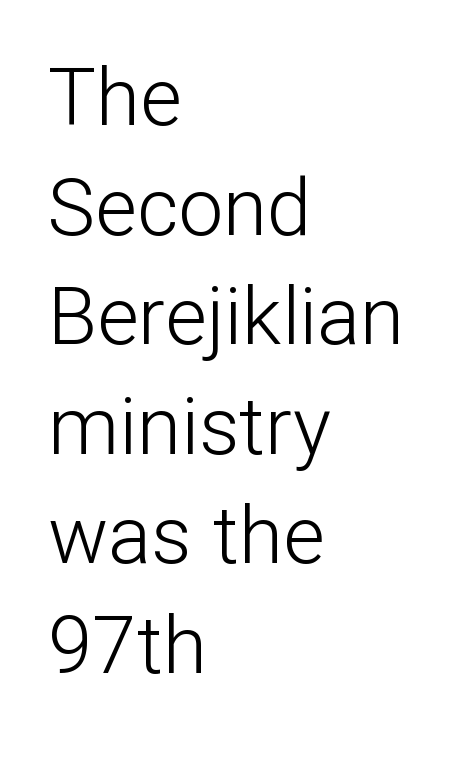
The image shows 80 px light sans-serif type, upright; set left-aligned, normal line spacing (1.37x), normal letter spacing, not underlined; low stroke contrast and a medium x-height.
